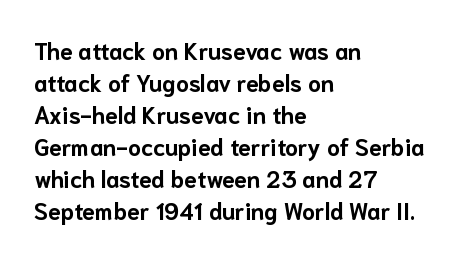
{"italic": "no", "bold": "yes", "underline": "no", "align": "left", "line_spacing": "normal", "line_spacing_ratio": 1.39, "letter_spacing": "normal", "letter_spacing_em": 0.0, "glyph_px": 23}
